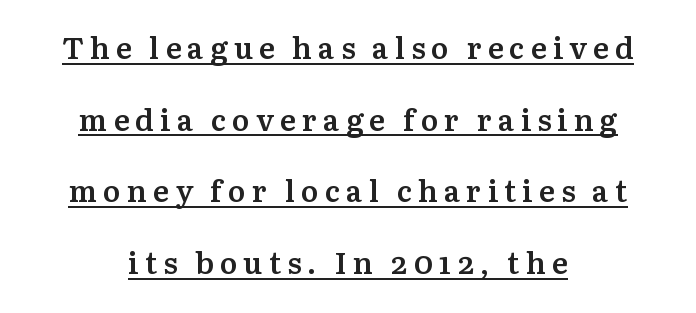
{"serif": "yes", "italic": "no", "bold": "semi", "weight": "semibold", "width": "normal", "stroke_contrast": "medium", "x_height": "medium", "monospaced": "no", "underline": "yes", "align": "center", "line_spacing": "loose", "line_spacing_ratio": 2.39, "letter_spacing": "wide", "letter_spacing_em": 0.2, "glyph_px": 30}
